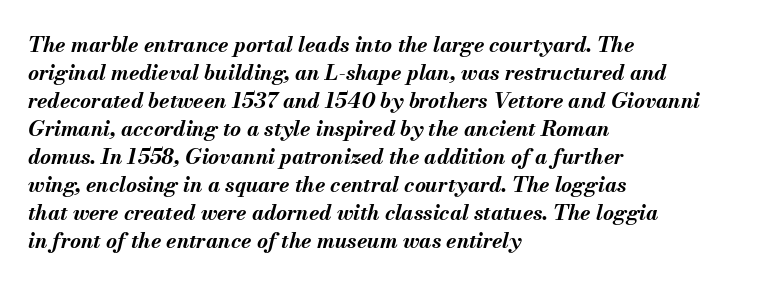
Compared with typical paragraphs, the rows here are spaced about the same. Beneath every word, the page is bare. Heavy, bold letterforms. The typography opts for an oblique posture over an upright one. The tracking reads as untouched default to a designer's eye.
